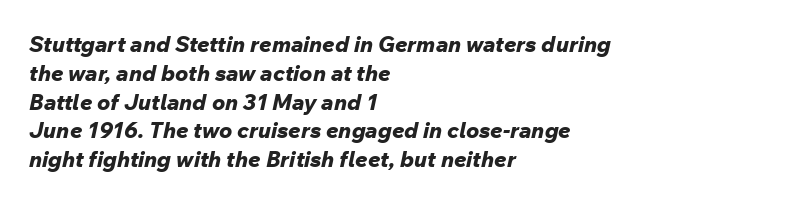
Q: Is the text bold? A: Yes.
Q: Is the text italic (slanted)? A: Yes, it leans right by about 12 degrees.
Q: Is the text underlined? A: No.
Q: How is the paragraph aligned? A: Left-aligned.
Q: Is the spacing between letters normal or unusually wide? A: Normal.
Q: Is the spacing between lines tight, normal or loose? A: Normal.
